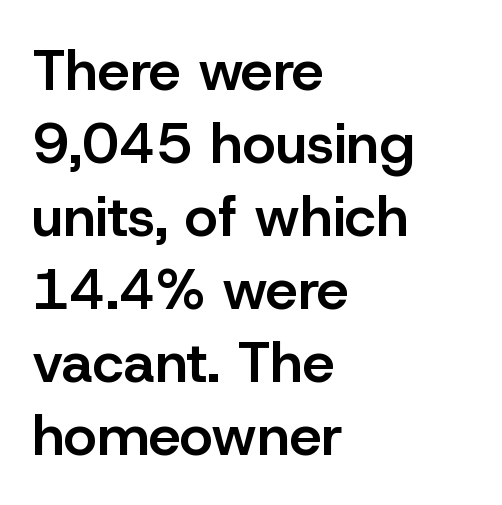
Q: Is the text bold? A: Semi-bold.
Q: Is the text italic (slanted)? A: No, it is upright.
Q: Is the typeface a serif or a sans-serif typeface? A: Sans-serif.
Q: Is the text underlined? A: No.
Q: How is the paragraph aligned? A: Left-aligned.
Q: Is the spacing between letters normal or unusually wide? A: Normal.
Q: Is the spacing between lines tight, normal or loose? A: Normal.
Q: Width (condensed, normal, or wide)? A: Normal.
Q: Stroke contrast? A: Low.
Q: x-height? A: Medium.
Q: Monospaced? A: No.
